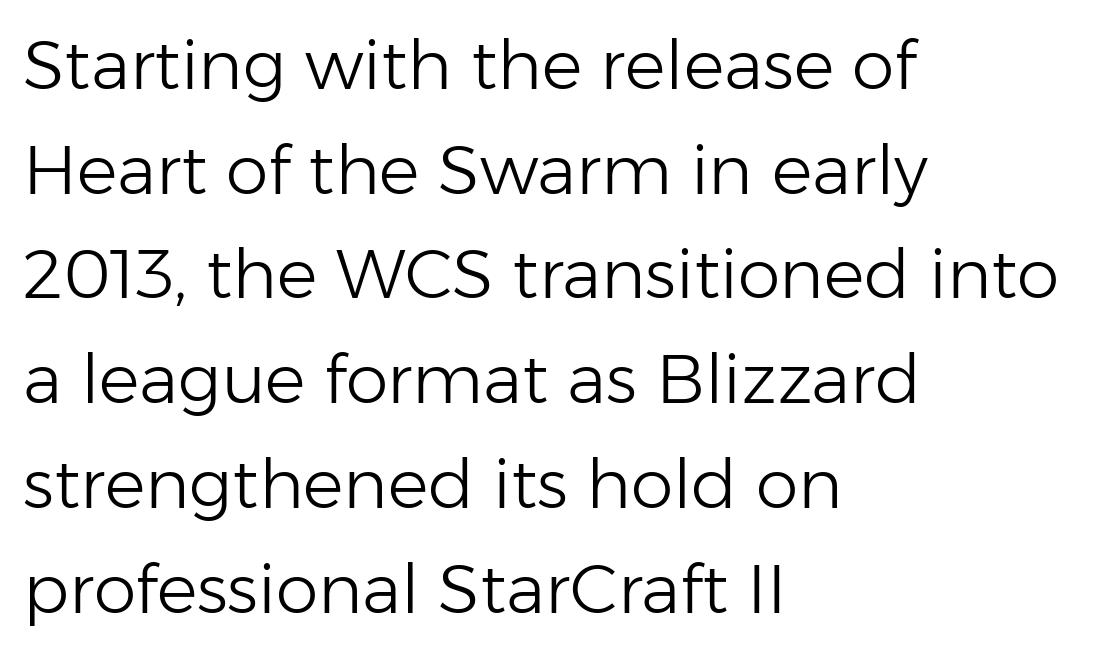
Q: Is the text bold? A: No.
Q: Is the text italic (slanted)? A: No, it is upright.
Q: Is the typeface a serif or a sans-serif typeface? A: Sans-serif.
Q: Is the text underlined? A: No.
Q: How is the paragraph aligned? A: Left-aligned.
Q: Is the spacing between letters normal or unusually wide? A: Normal.
Q: Is the spacing between lines tight, normal or loose? A: Normal.
Q: Width (condensed, normal, or wide)? A: Normal.
Q: Stroke contrast? A: Low.
Q: x-height? A: Medium.
Q: Monospaced? A: No.
